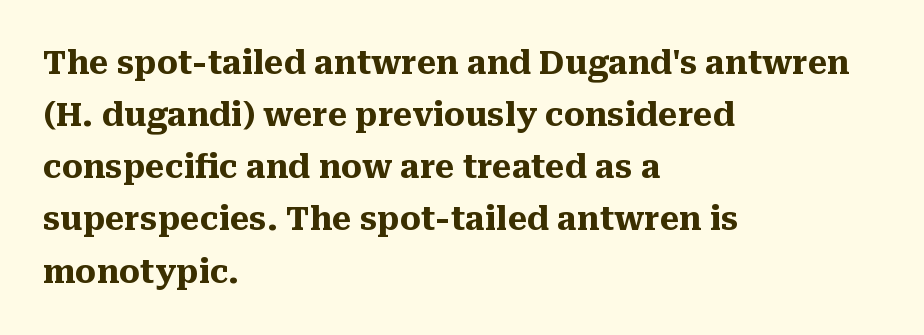
Q: Is the text bold? A: Yes.
Q: Is the text italic (slanted)? A: No, it is upright.
Q: Is the typeface a serif or a sans-serif typeface? A: Serif.
Q: Is the text underlined? A: No.
Q: How is the paragraph aligned? A: Left-aligned.
Q: Is the spacing between letters normal or unusually wide? A: Normal.
Q: Is the spacing between lines tight, normal or loose? A: Normal.
Q: Width (condensed, normal, or wide)? A: Normal.
Q: Stroke contrast? A: Medium.
Q: x-height? A: Medium.
Q: Monospaced? A: No.
